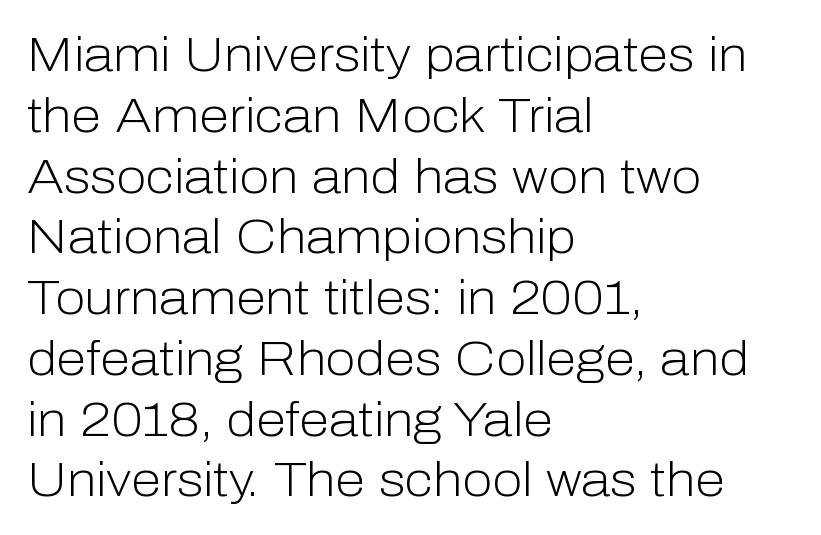
The image shows 49 px light sans-serif type, upright; set left-aligned, line spacing 1.24x, normal letter spacing, not underlined; low stroke contrast and a medium x-height.
